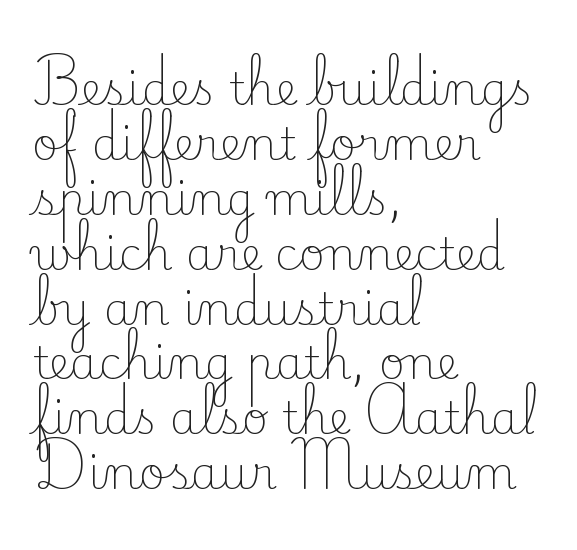
The image shows 45 px light serif type, upright; set left-aligned, line spacing 1.22x, normal letter spacing, not underlined; low stroke contrast and a small x-height.
